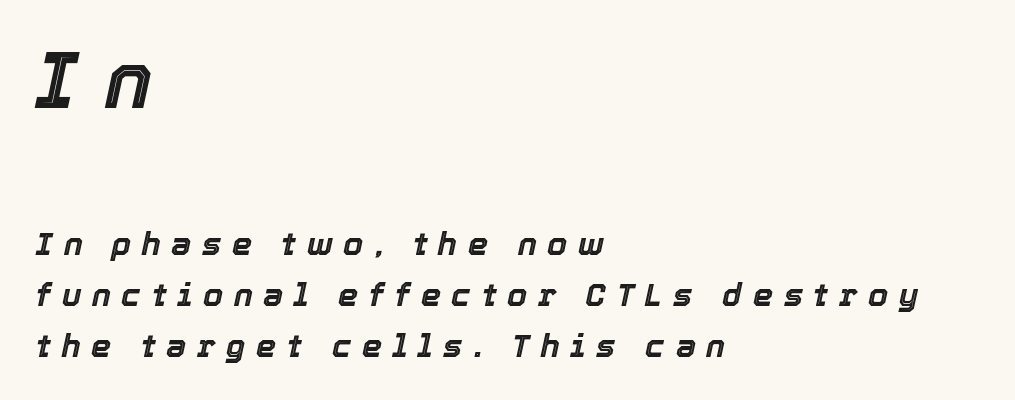
The image shows 80 px text type, italic (leaning right); set left-aligned, normal line spacing (1.58x), unusually wide letter spacing (+0.33 em), not underlined; the first (top) block is 2.5x larger; a medium x-height.
